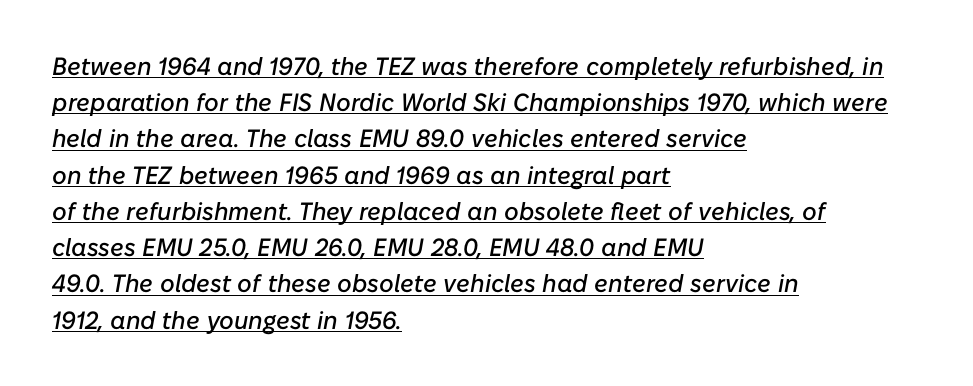
Honestly, the row spacing looks completely unremarkable. Emphasis is given by a line drawn under the lettering. Each line starts at the same left margin while the right side varies. The specimen reads as italic at a glance.
